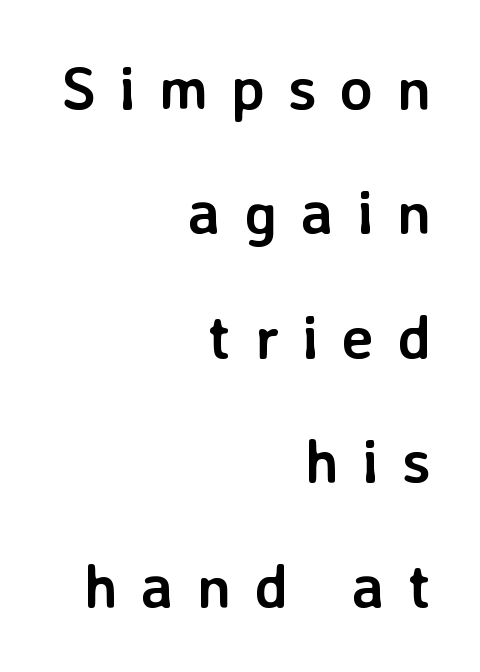
The image shows 61 px semibold sans-serif type, upright; set right-aligned, loose line spacing (2.04x), unusually wide letter spacing (+0.38 em), not underlined; low stroke contrast and a medium x-height.
